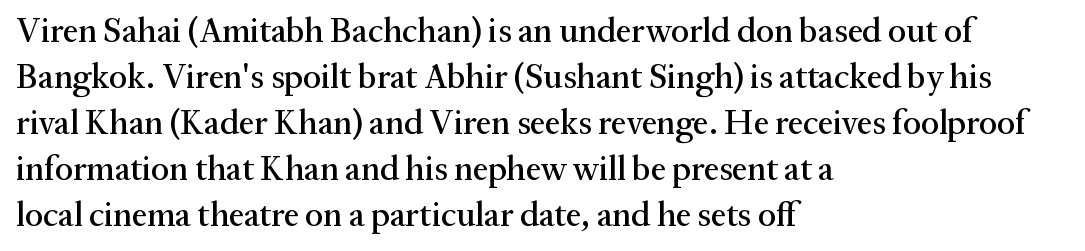
Students, observe: this is what conventionally led text looks like. Are there feet on the stems? There are — it's a serif. Horizontal alignment here is leftward, the default for most running prose. Words float on clear page, feet unadorned.
